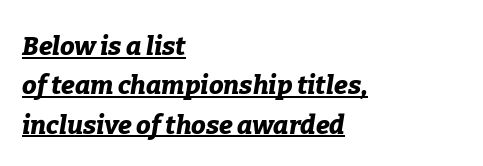
{"italic": "yes", "lean": "right", "slant_degrees": 9, "bold": "yes", "underline": "yes", "align": "left", "line_spacing": "normal", "line_spacing_ratio": 1.51, "letter_spacing": "normal", "letter_spacing_em": 0.0, "glyph_px": 26}
